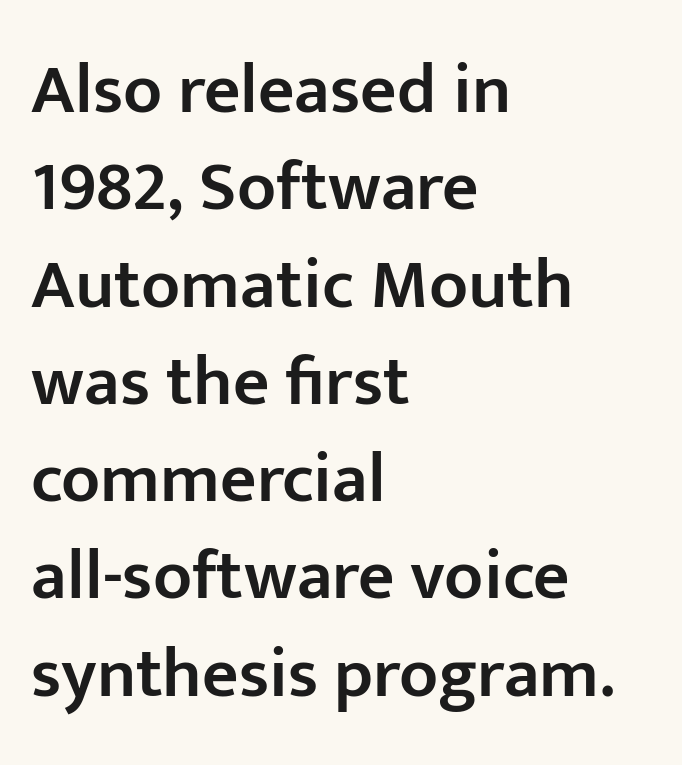
Q: Is the text bold? A: Semi-bold.
Q: Is the text italic (slanted)? A: No, it is upright.
Q: Is the typeface a serif or a sans-serif typeface? A: Sans-serif.
Q: Is the text underlined? A: No.
Q: How is the paragraph aligned? A: Left-aligned.
Q: Is the spacing between letters normal or unusually wide? A: Normal.
Q: Is the spacing between lines tight, normal or loose? A: Normal.
Q: Width (condensed, normal, or wide)? A: Normal.
Q: Stroke contrast? A: Low.
Q: x-height? A: Medium.
Q: Monospaced? A: No.
